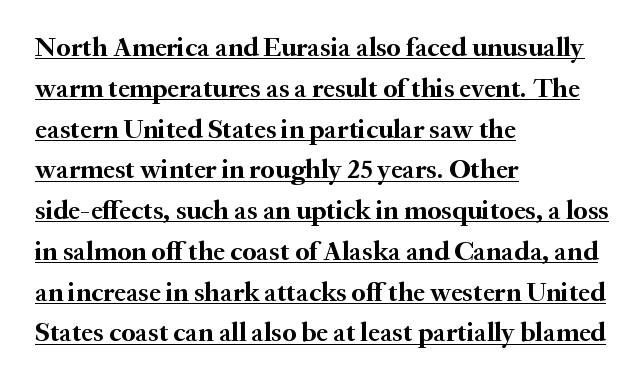
{"italic": "no", "bold": "yes", "underline": "yes", "align": "left", "line_spacing": "normal", "line_spacing_ratio": 1.51, "letter_spacing": "normal", "letter_spacing_em": 0.0, "glyph_px": 27}
